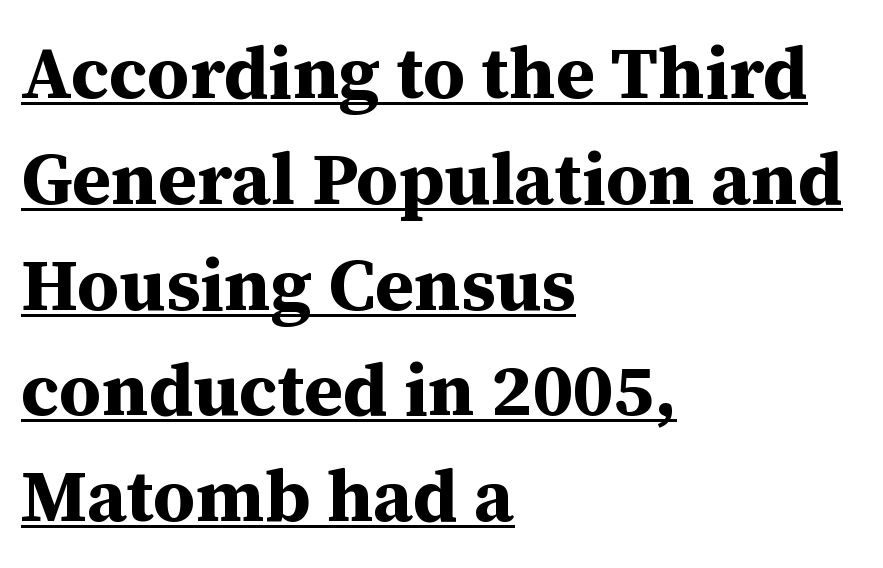
The image shows 74 px bold serif type, upright; set left-aligned, normal line spacing (1.43x), normal letter spacing, underlined; medium stroke contrast and a medium x-height.
